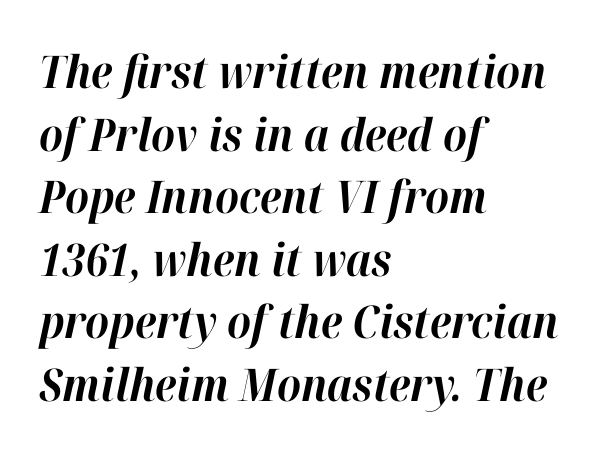
Q: Is the text bold? A: Yes.
Q: Is the text italic (slanted)? A: Yes, it leans right by about 12 degrees.
Q: Is the text underlined? A: No.
Q: How is the paragraph aligned? A: Left-aligned.
Q: Is the spacing between letters normal or unusually wide? A: Normal.
Q: Is the spacing between lines tight, normal or loose? A: Normal.
Q: Width (condensed, normal, or wide)? A: Normal.
Q: Stroke contrast? A: High.
Q: x-height? A: Medium.
Q: Monospaced? A: No.
